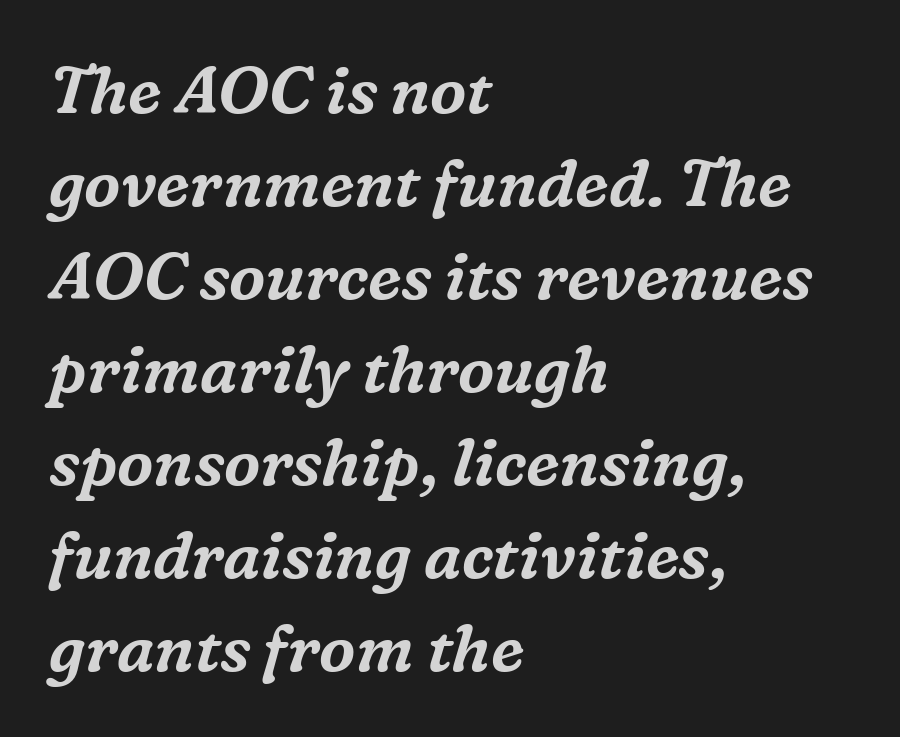
Q: Is the text italic (slanted)? A: Yes, it leans right by about 16 degrees.
Q: Is the typeface a serif or a sans-serif typeface? A: Serif.
Q: Is the text underlined? A: No.
Q: How is the paragraph aligned? A: Left-aligned.
Q: Is the spacing between letters normal or unusually wide? A: Normal.
Q: Is the spacing between lines tight, normal or loose? A: Normal.
Q: Width (condensed, normal, or wide)? A: Normal.
Q: Stroke contrast? A: Medium.
Q: x-height? A: Medium.
Q: Monospaced? A: No.
